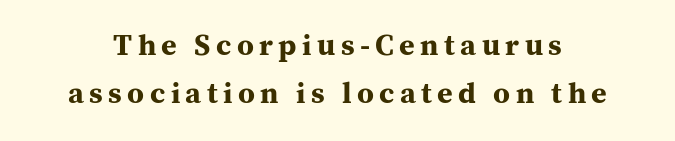
{"serif": "yes", "italic": "no", "bold": "yes", "weight": "bold", "width": "normal", "stroke_contrast": "medium", "x_height": "medium", "monospaced": "no", "underline": "no", "line_spacing": "normal", "line_spacing_ratio": 1.6, "glyph_px": 30}
